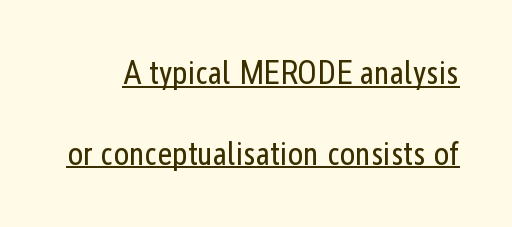
{"serif": "no", "italic": "no", "bold": "no", "weight": "regular", "width": "condensed", "stroke_contrast": "low", "x_height": "medium", "monospaced": "no", "underline": "yes", "line_spacing": "loose", "line_spacing_ratio": 2.44, "letter_spacing": "normal", "letter_spacing_em": 0.0, "glyph_px": 33}
